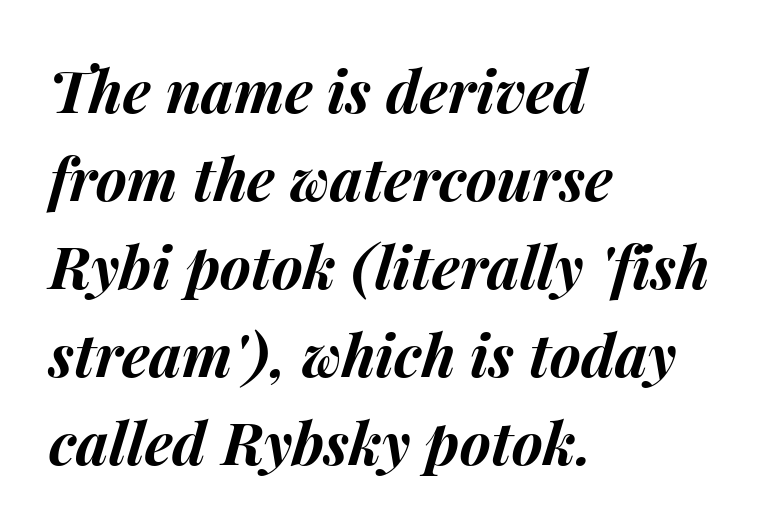
The image shows 59 px bold type, italic (leaning right); set left-aligned, normal line spacing (1.49x), normal letter spacing, not underlined; medium stroke contrast and a medium x-height.
